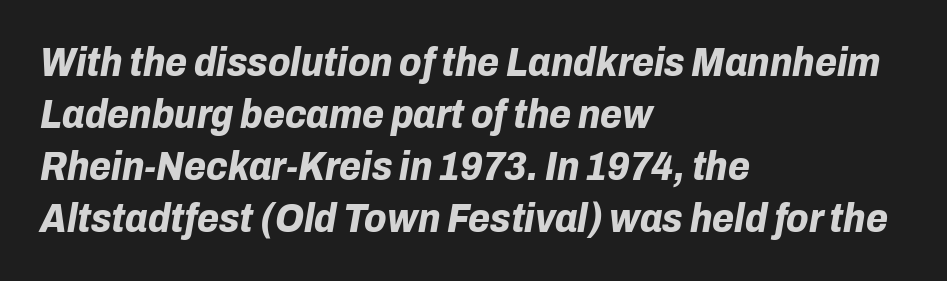
The baseline area is clear. The strokes are fattened all the way to bold. The rendering uses natural spacing where letterforms have individual widths. Emphasis-style slanted type is in use. The passage shown stacks its lines at a standard gap.
